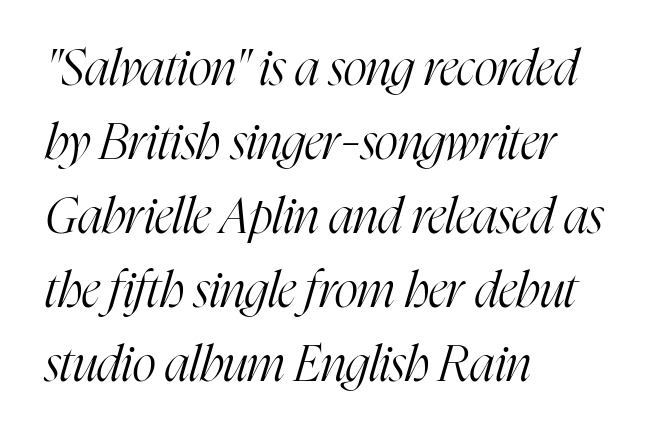
The string is rendered with underlining switched off. This sample uses a serif face. A typesetter would call this zero additional tracking. Stroke mass is kept to a normal reading level or below.
